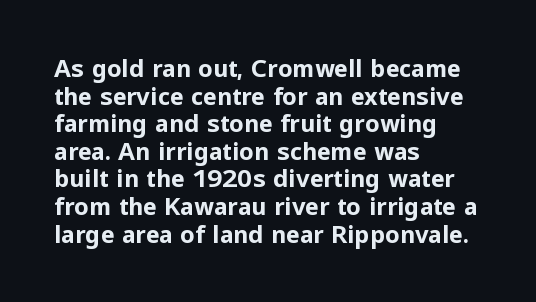
{"italic": "no", "bold": "yes", "underline": "no", "align": "left", "line_spacing_ratio": 1.2, "letter_spacing": "normal", "letter_spacing_em": 0.0, "glyph_px": 23}
